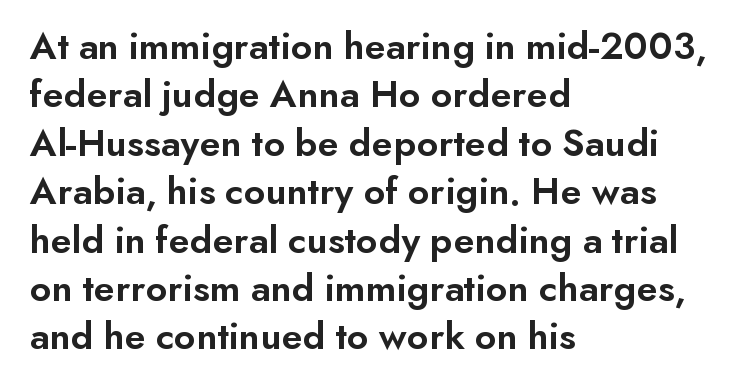
{"serif": "no", "italic": "no", "bold": "semi", "weight": "semibold", "width": "normal", "stroke_contrast": "low", "x_height": "small", "monospaced": "no", "underline": "no", "align": "left", "line_spacing_ratio": 1.21, "letter_spacing": "normal", "letter_spacing_em": 0.0, "glyph_px": 40}
